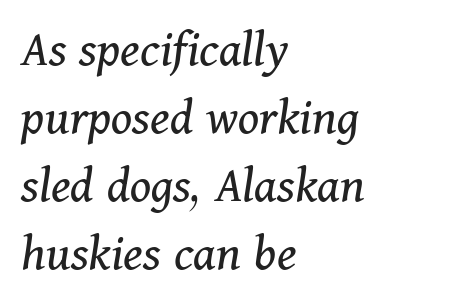
Q: Is the text bold? A: No.
Q: Is the text italic (slanted)? A: Yes, it leans right by about 11 degrees.
Q: Is the typeface a serif or a sans-serif typeface? A: Serif.
Q: Is the text underlined? A: No.
Q: How is the paragraph aligned? A: Left-aligned.
Q: Is the spacing between letters normal or unusually wide? A: Normal.
Q: Is the spacing between lines tight, normal or loose? A: Normal.
Q: Width (condensed, normal, or wide)? A: Normal.
Q: Stroke contrast? A: Medium.
Q: x-height? A: Medium.
Q: Monospaced? A: No.
